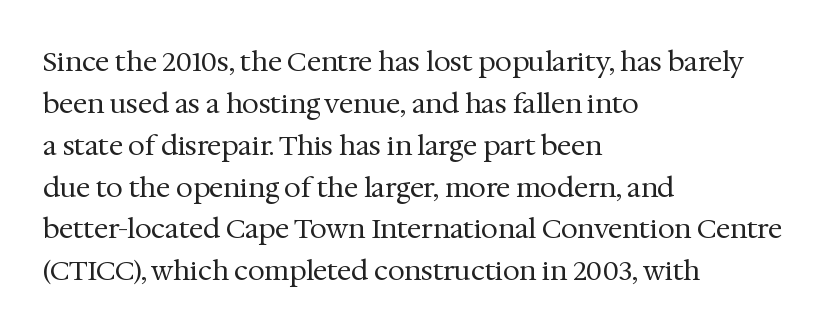
Anything drawn beneath the words? Only blank space. Each word holds together tightly as a unit, with standard inter-letter gaps. Each stroke keeps to a modest, everyday thickness or less. Normally led — the rows are evenly, conventionally spaced. In CSS terms this would be text-align: left. Does the lettering tilt? It doesn't — this is upright.
